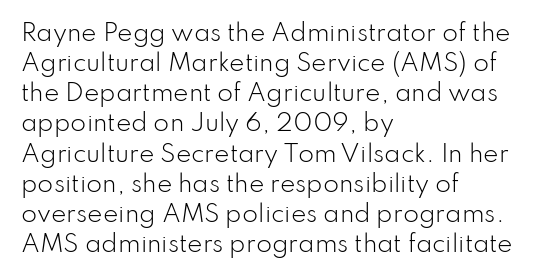
The image shows 23 px text type, upright; set left-aligned, normal line spacing (1.31x), normal letter spacing, not underlined.
